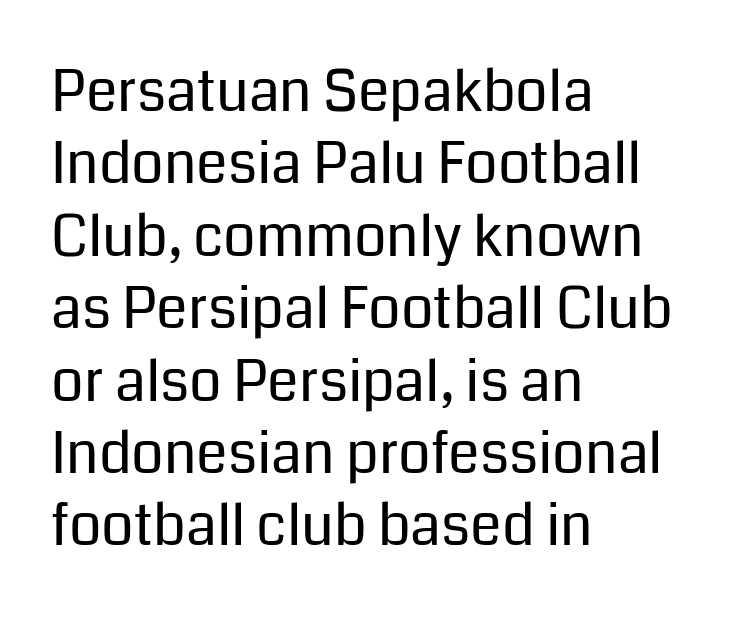
Rendered with straight, roman letterforms. The paragraph has a hard left edge and a soft right edge. No heavy texture on the line: the type isn't bold. Letter spacing: default.
